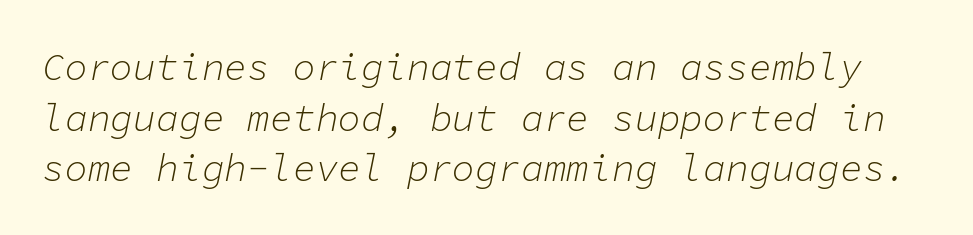
The image shows 38 px light type, italic (leaning right), monospaced; set normal line spacing (1.33x), normal letter spacing, not underlined; low stroke contrast and a medium x-height.
